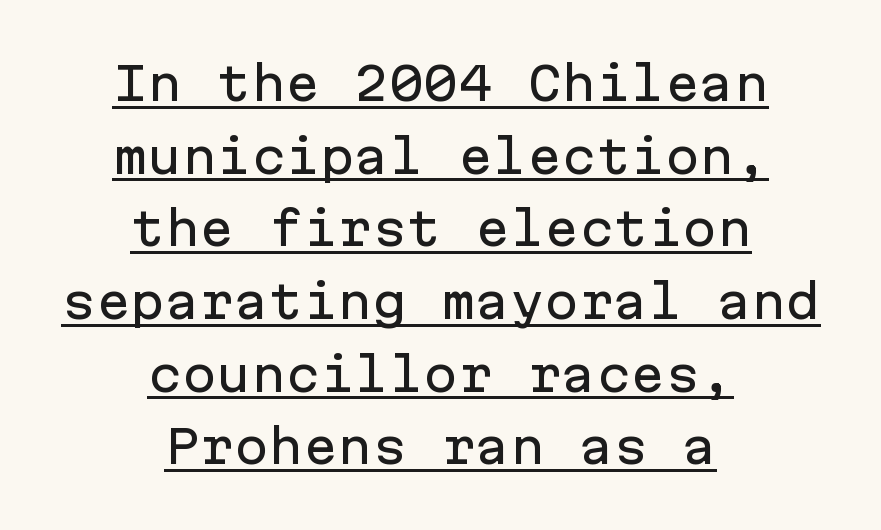
{"serif": "no", "italic": "no", "width": "normal", "stroke_contrast": "low", "x_height": "medium", "monospaced": "yes", "underline": "yes", "align": "center", "line_spacing": "normal", "line_spacing_ratio": 1.58, "letter_spacing": "normal", "letter_spacing_em": 0.0, "glyph_px": 46}
